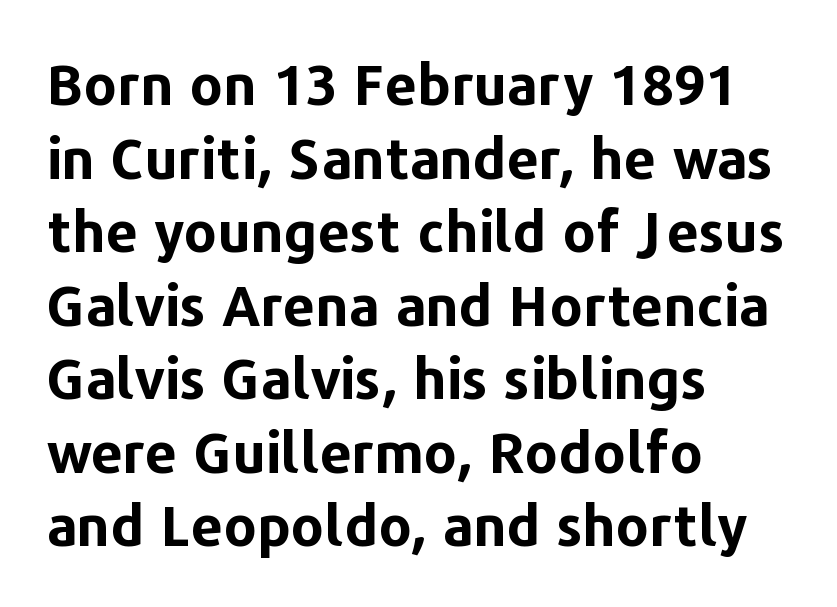
Q: Is the text bold? A: Yes.
Q: Is the text italic (slanted)? A: No, it is upright.
Q: Is the typeface a serif or a sans-serif typeface? A: Sans-serif.
Q: Is the text underlined? A: No.
Q: How is the paragraph aligned? A: Left-aligned.
Q: Is the spacing between letters normal or unusually wide? A: Normal.
Q: Is the spacing between lines tight, normal or loose? A: Normal.
Q: Width (condensed, normal, or wide)? A: Normal.
Q: Stroke contrast? A: Low.
Q: x-height? A: Medium.
Q: Monospaced? A: No.
